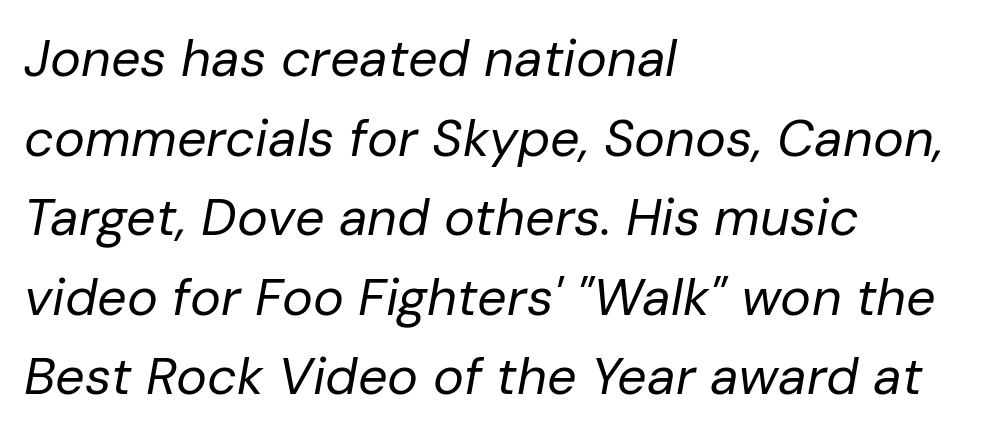
The typesetter chose a ragged-right arrangement here. Observe the ordinary spacing: letters are neighbours, not strangers. The glyphs are unaccompanied by any horizontal stroke below them. Is the type slanted? Yes — the strokes lean at a clear angle.
